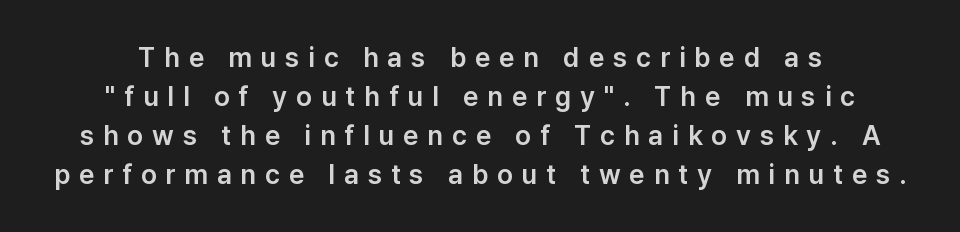
The image shows 27 px text type, upright; set normal line spacing (1.44x), unusually wide letter spacing (+0.33 em), not underlined.
